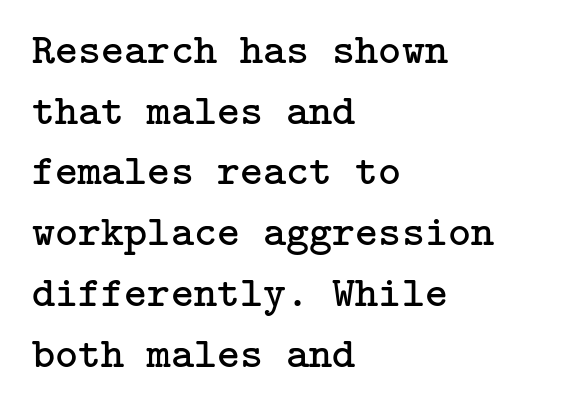
Counters stay open thanks to moderate or lighter strokes. This sample keeps an unexceptional amount of space between lines. Each row of text sits above clean, open space. Does the copy run flush right? No — it runs flush left. Check where the strokes stop: tiny serifs finish them off.
